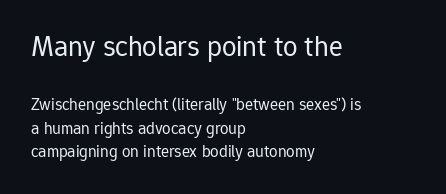
{"serif": "no", "italic": "no", "bold": "no", "weight": "regular", "width": "normal", "stroke_contrast": "low", "x_height": "medium", "monospaced": "no", "underline": "no", "align": "left", "line_spacing": "normal", "line_spacing_ratio": 1.4, "letter_spacing": "normal", "letter_spacing_em": 0.0, "larger_block": "first", "size_ratio": 1.71, "glyph_px": 29}
